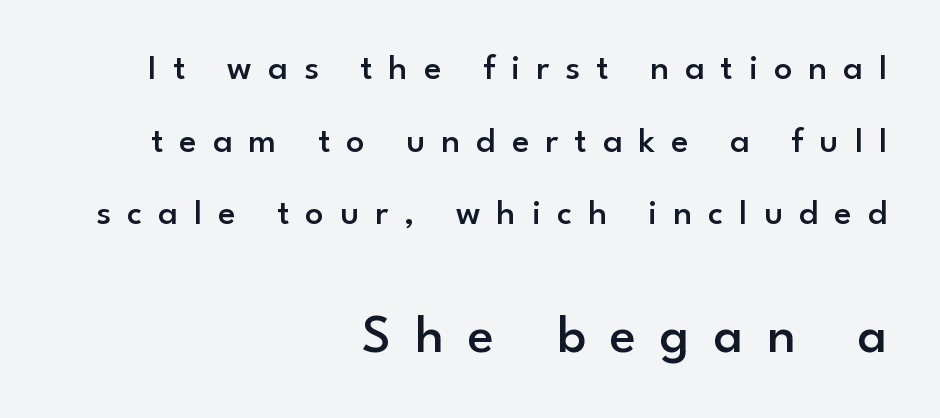
Q: Is the text bold? A: Semi-bold.
Q: Is the text italic (slanted)? A: No, it is upright.
Q: Is the typeface a serif or a sans-serif typeface? A: Sans-serif.
Q: Is the text underlined? A: No.
Q: How is the paragraph aligned? A: Right-aligned.
Q: Is the spacing between letters normal or unusually wide? A: Unusually wide.
Q: Is the spacing between lines tight, normal or loose? A: Loose.
Q: Which block of text is set in a larger size, the first (top) or the second (bottom)? A: The second (bottom) one.
Q: Width (condensed, normal, or wide)? A: Normal.
Q: Stroke contrast? A: Low.
Q: x-height? A: Small.
Q: Monospaced? A: No.
